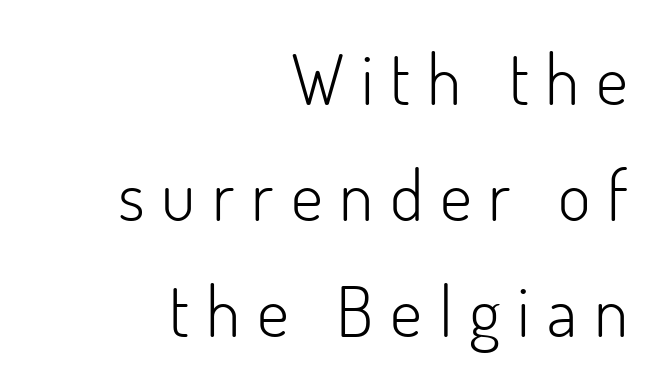
{"serif": "no", "italic": "no", "bold": "no", "weight": "light", "width": "normal", "stroke_contrast": "low", "x_height": "small", "monospaced": "no", "underline": "no", "align": "right", "line_spacing": "normal", "line_spacing_ratio": 1.66, "letter_spacing": "wide", "letter_spacing_em": 0.24, "glyph_px": 70}
